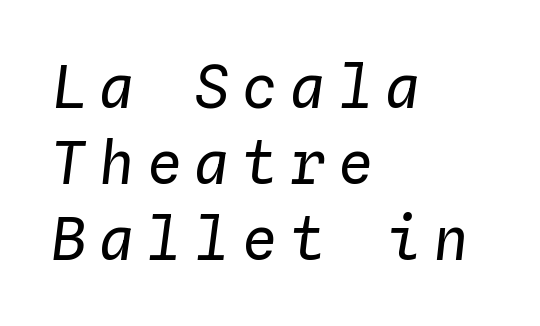
{"italic": "yes", "lean": "right", "slant_degrees": 4, "bold": "no", "weight": "regular", "width": "normal", "stroke_contrast": "low", "x_height": "medium", "monospaced": "yes", "underline": "no", "align": "left", "line_spacing": "normal", "line_spacing_ratio": 1.29, "letter_spacing": "wide", "letter_spacing_em": 0.21, "glyph_px": 59}
